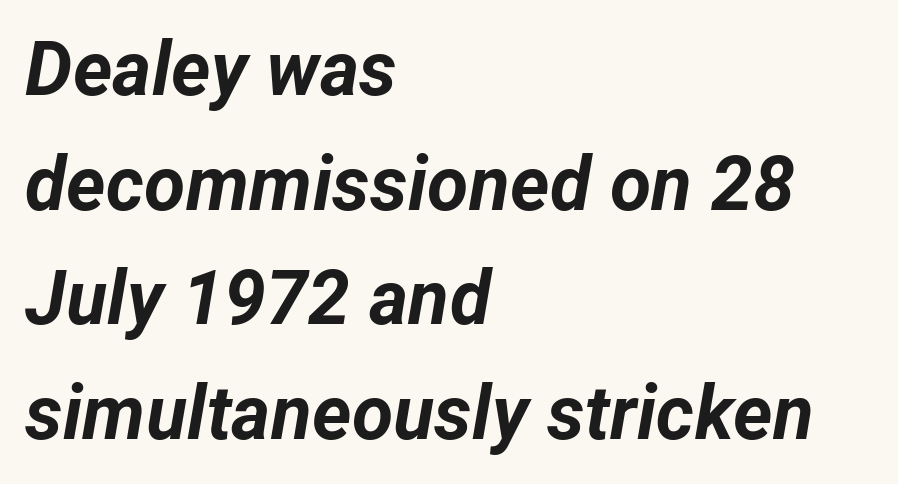
Is this a fixed-width face? No — the glyphs have proportional, varying widths. Set as a true bold cut, around the 700 mark. Slant detected: the letters are inclined. Inter-character spacing is left at the font's built-in metrics. Compared with a centered layout, this one pins lines to the left instead.
